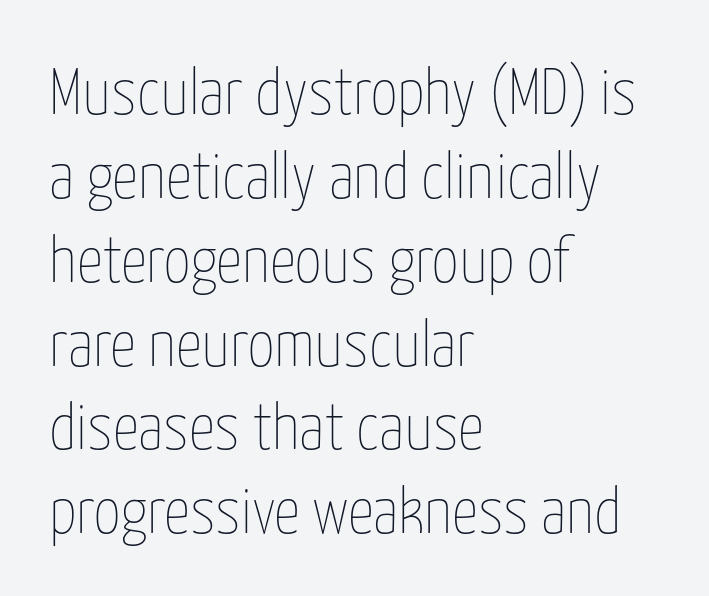
The image shows 65 px thin, condensed type, upright; set left-aligned, normal line spacing (1.29x), normal letter spacing, not underlined; low stroke contrast and a medium x-height.
